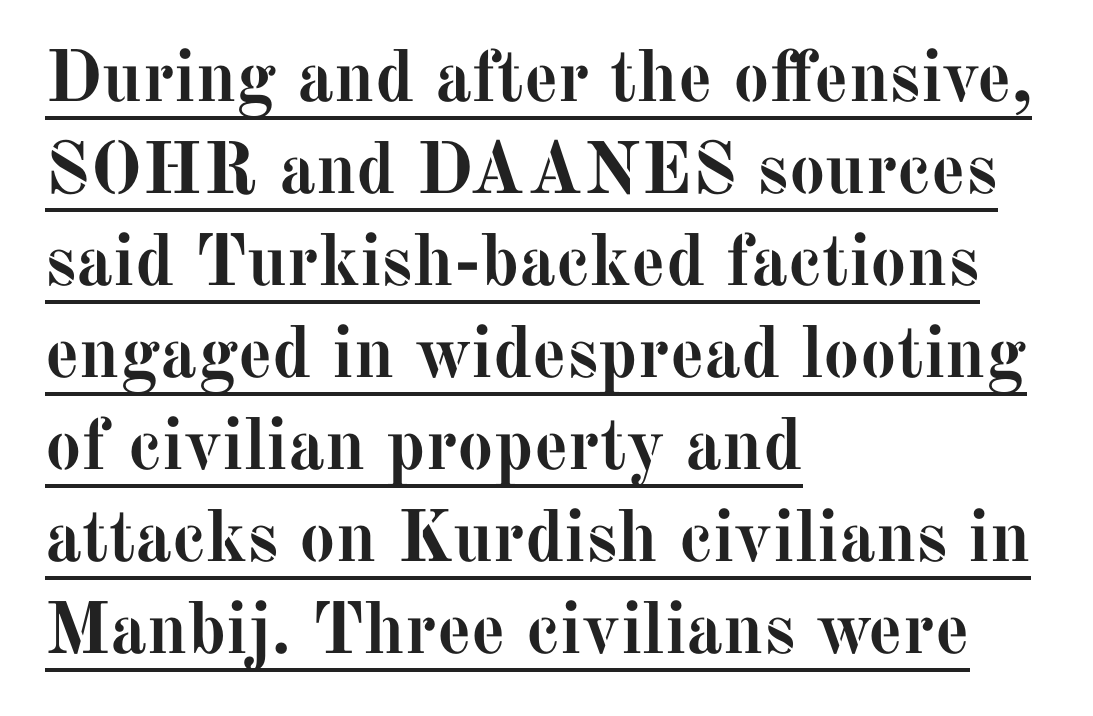
{"serif": "yes", "italic": "no", "bold": "yes", "weight": "semibold", "width": "normal", "stroke_contrast": "medium", "x_height": "medium", "monospaced": "no", "underline": "yes", "align": "left", "line_spacing": "normal", "line_spacing_ratio": 1.26, "letter_spacing": "normal", "letter_spacing_em": 0.0, "glyph_px": 73}
